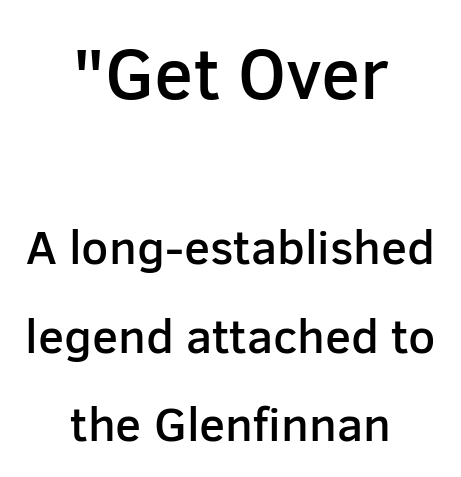
The image shows 72 px semibold sans-serif type, upright; set centered, line spacing 1.85x, normal letter spacing, not underlined; the first (top) block is 1.5x larger; low stroke contrast and a medium x-height.
